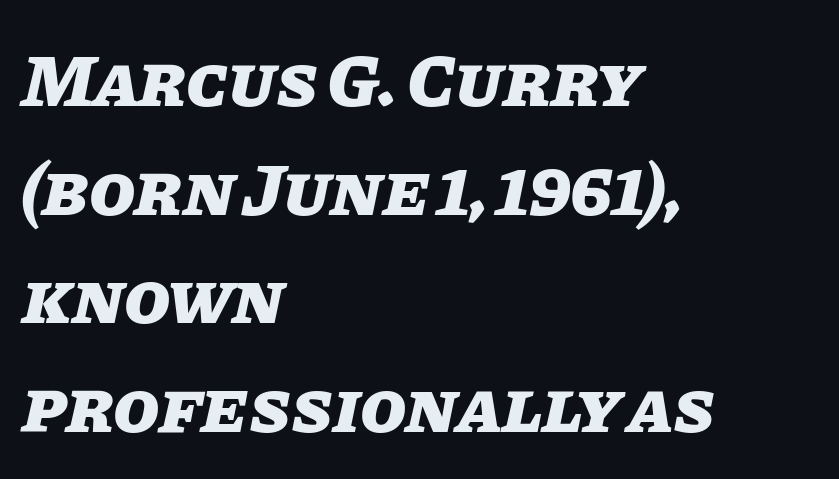
The image shows 75 px heavy type, italic (leaning right); set left-aligned, normal line spacing (1.45x), normal letter spacing, not underlined; low stroke contrast and a large x-height.
